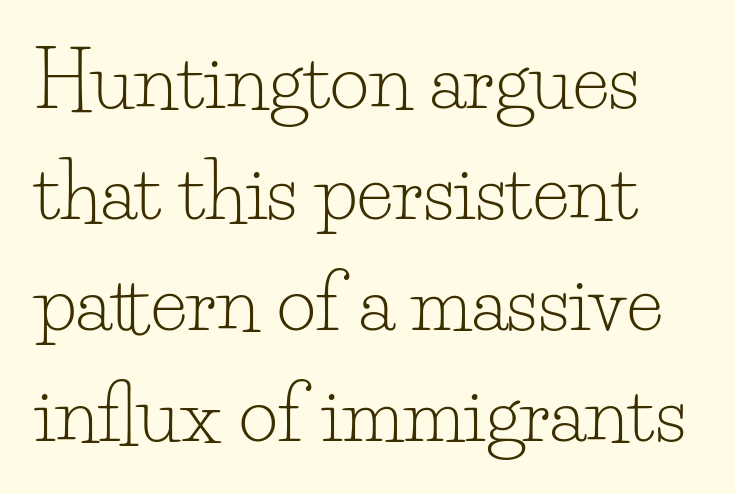
Q: Is the text bold? A: No.
Q: Is the text italic (slanted)? A: No, it is upright.
Q: Is the typeface a serif or a sans-serif typeface? A: Serif.
Q: Is the text underlined? A: No.
Q: Is the spacing between letters normal or unusually wide? A: Normal.
Q: Is the spacing between lines tight, normal or loose? A: Normal.
Q: Width (condensed, normal, or wide)? A: Normal.
Q: Stroke contrast? A: Low.
Q: x-height? A: Small.
Q: Monospaced? A: No.
